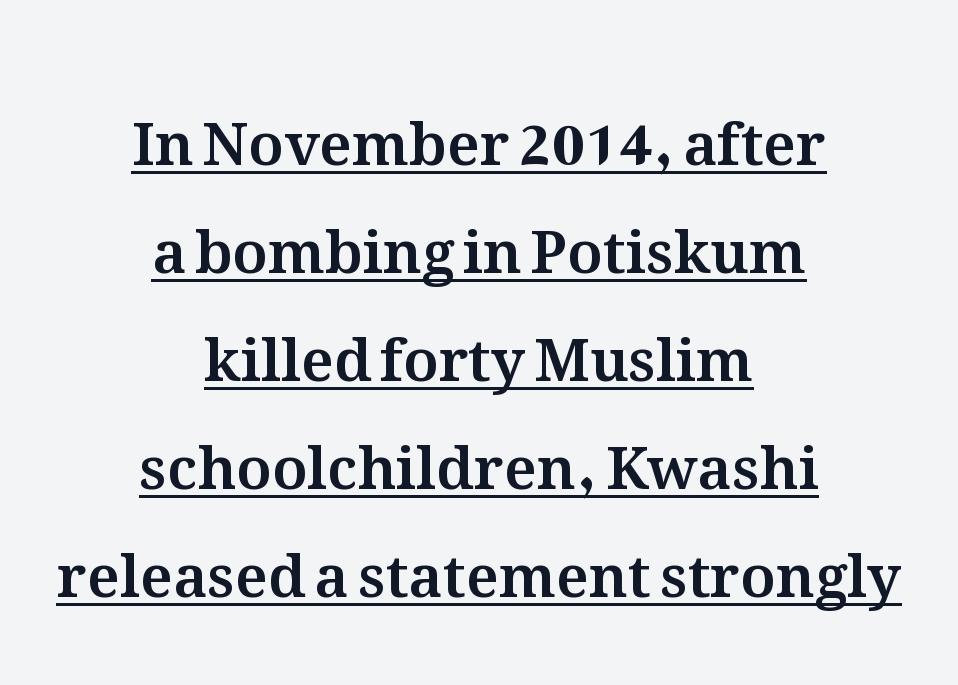
{"italic": "no", "width": "normal", "stroke_contrast": "medium", "x_height": "medium", "monospaced": "no", "underline": "yes", "align": "center", "line_spacing_ratio": 1.83, "letter_spacing": "normal", "letter_spacing_em": 0.0, "glyph_px": 59}
